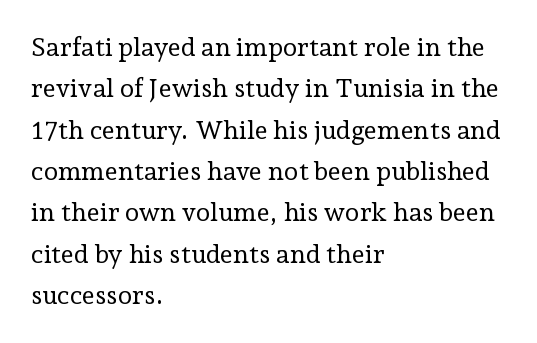
Each stroke keeps to a modest, everyday thickness or less. Whoever set this chose a conventional vertical rhythm. Caption: multi-line text, flush left, ragged right. Underlining? Definitely not there.
